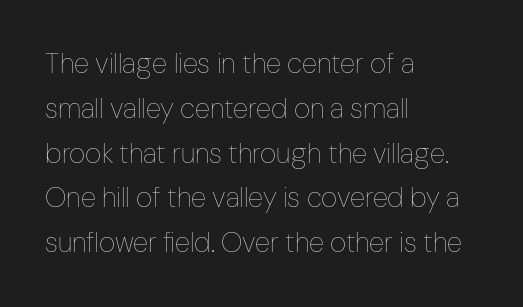
Descender tails drop into unmarked territory. These lines are rendered in a variable-pitch font. Is there much room between lines? A standard amount, neither cramped nor airy. Nothing unusual about the tracking: characters are spaced as the font intends. All the whitespace from short lines collects on the right. The type sits square on the baseline with zero lean.
